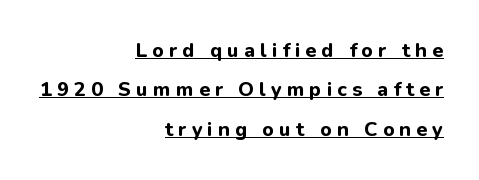
Decoration check: the copy is underlined. Nope, not italic — everything's standing straight. How are the letters spaced? Widely, with obvious added tracking. One glance says open: line gaps are wider than usual.
